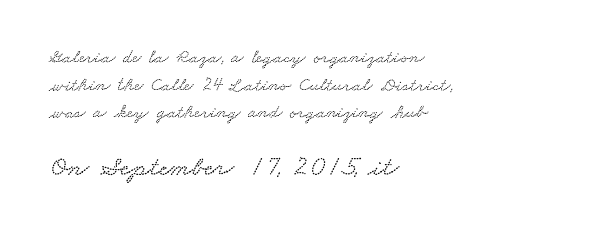
Letter spacing: default. This block has exactly the height ordinary leading produces. The zone under the glyphs is completely vacant. Casual observation: everything's shoved over to the left.
